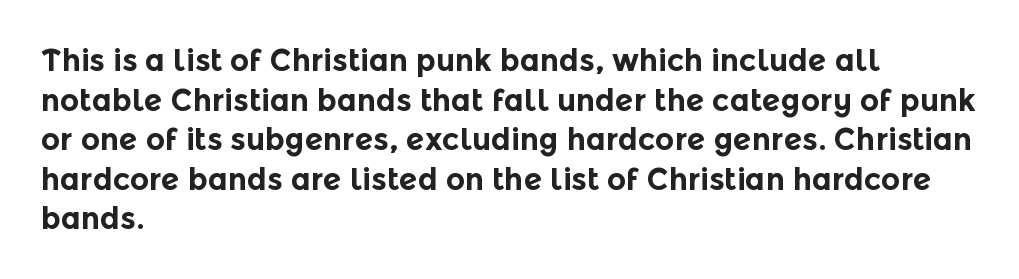
The image shows 30 px bold sans-serif type, upright; set left-aligned, normal line spacing (1.32x), normal letter spacing, not underlined; a medium x-height.
